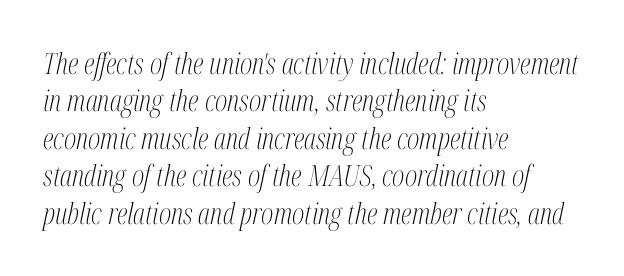
The image shows 29 px light, condensed serif type, italic (leaning right); set left-aligned, normal line spacing (1.29x), normal letter spacing, not underlined; medium stroke contrast and a medium x-height.
